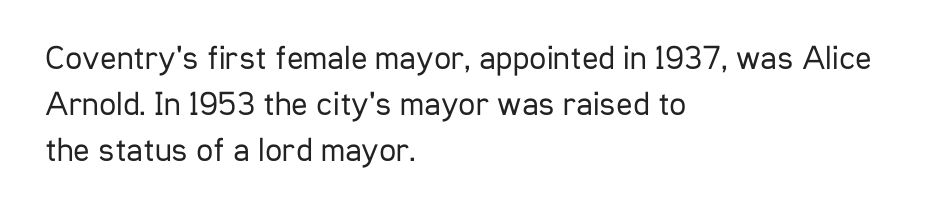
In terms of letterspacing, this is plain default setting. Baseline-to-baseline distance is the conventional proportion of letter height. Does the copy run flush right? No — it runs flush left. Posture: upright roman. This sample uses a sans-serif face.
